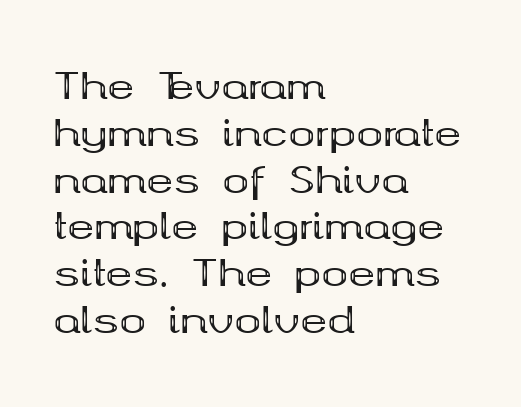
Q: Is the text bold? A: Yes.
Q: Is the text italic (slanted)? A: No, it is upright.
Q: Is the typeface a serif or a sans-serif typeface? A: Serif.
Q: Is the text underlined? A: No.
Q: How is the paragraph aligned? A: Left-aligned.
Q: Is the spacing between letters normal or unusually wide? A: Normal.
Q: Is the spacing between lines tight, normal or loose? A: Normal.
Q: Width (condensed, normal, or wide)? A: Wide.
Q: Stroke contrast? A: Medium.
Q: x-height? A: Medium.
Q: Monospaced? A: No.
